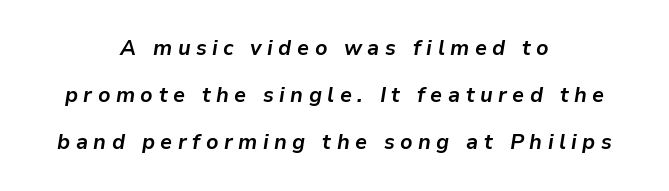
The passage shown stacks its lines with a broad gap. A clean baseline with only descenders dipping below it. In terms of posture, this sample is oblique. Teacher's note: observe the equal gaps on both sides — that is centered alignment.
